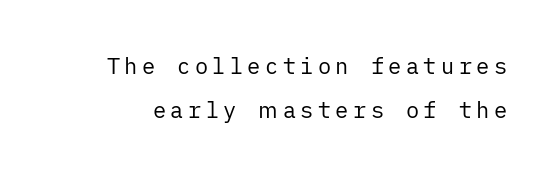
You could fit nearly another row in the gap between these rows. Is there any slant? The stems are plumb. Nothing heavy about these letters — not bold at all. Descender tails drop into unmarked territory. Characters follow at a spacing far wider than the type designer built in.
